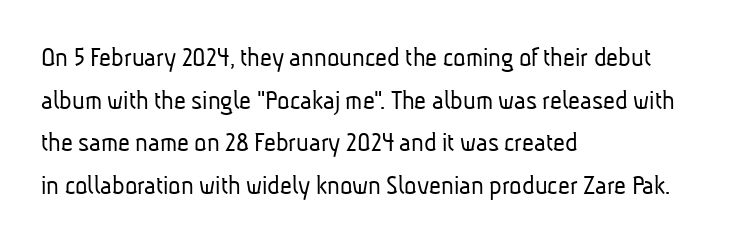
Regarding leading, the lines here are spaced in the standard way. On a weight scale, this lands at 450 or below. The face used here is proportionally spaced, like ordinary book or web type. The lines in this sample share a left origin and differ only in where they stop.
